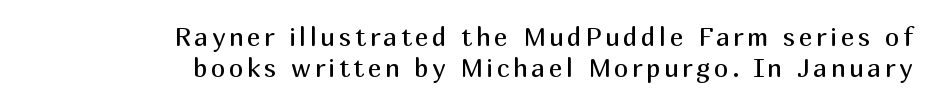
The image shows 26 px text type, upright; set right-aligned, line spacing 1.19x, not underlined.
